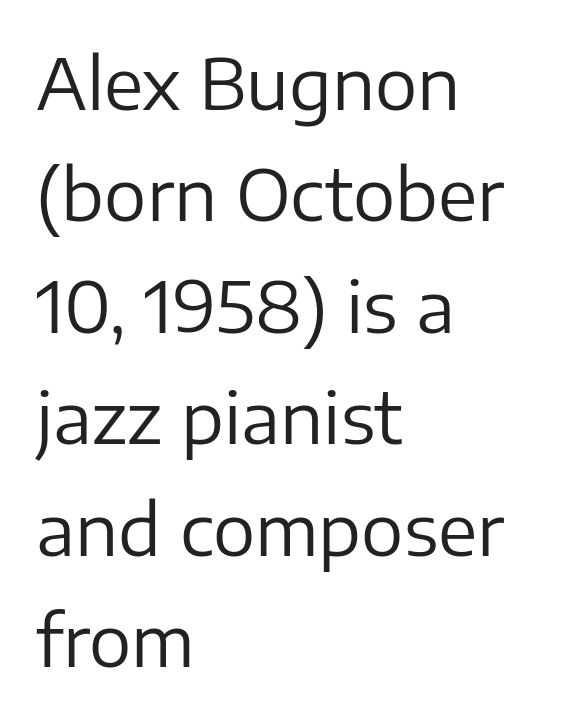
The image shows 71 px regular-weight sans-serif type, upright; set left-aligned, normal line spacing (1.57x), normal letter spacing, not underlined; low stroke contrast and a medium x-height.
